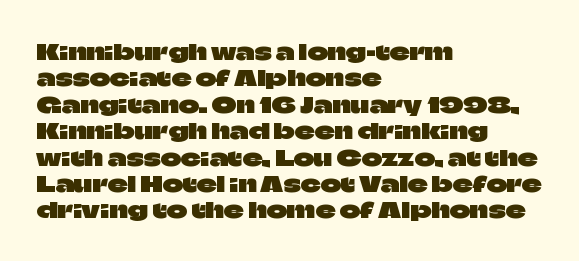
Q: Is the text italic (slanted)? A: No, it is upright.
Q: Is the text underlined? A: No.
Q: How is the paragraph aligned? A: Left-aligned.
Q: Is the spacing between letters normal or unusually wide? A: Normal.
